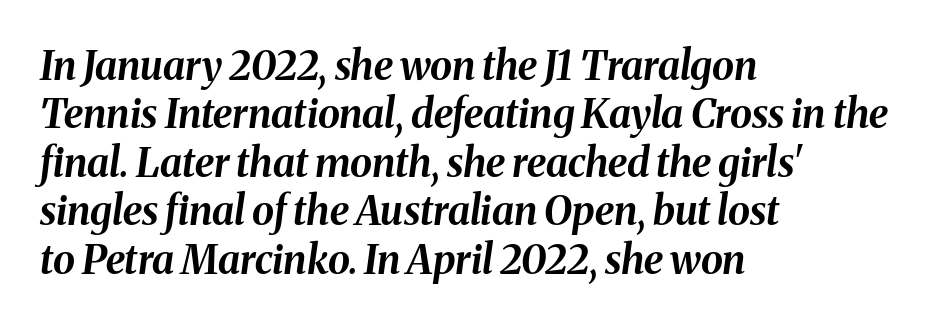
Q: Is the text bold? A: Yes.
Q: Is the text italic (slanted)? A: Yes, it leans right by about 8 degrees.
Q: Is the text underlined? A: No.
Q: How is the paragraph aligned? A: Left-aligned.
Q: Is the spacing between letters normal or unusually wide? A: Normal.
Q: Width (condensed, normal, or wide)? A: Normal.
Q: Stroke contrast? A: Medium.
Q: x-height? A: Medium.
Q: Monospaced? A: No.
